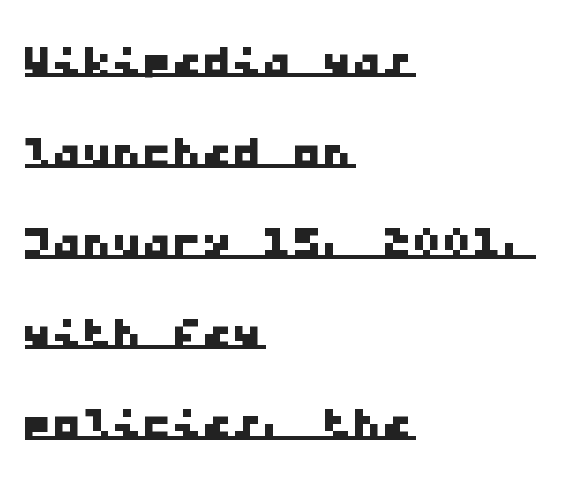
{"serif": "no", "width": "wide", "stroke_contrast": "low", "x_height": "medium", "monospaced": "yes", "underline": "yes", "align": "left", "line_spacing": "normal", "line_spacing_ratio": 1.51, "letter_spacing": "normal", "letter_spacing_em": 0.0, "glyph_px": 60}
